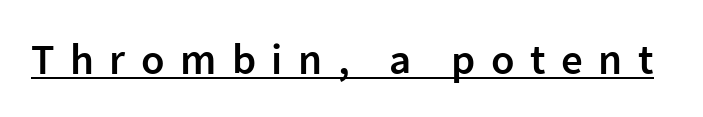
The image shows 43 px semibold sans-serif type, upright; set unusually wide letter spacing (+0.36 em), underlined; low stroke contrast and a medium x-height.
